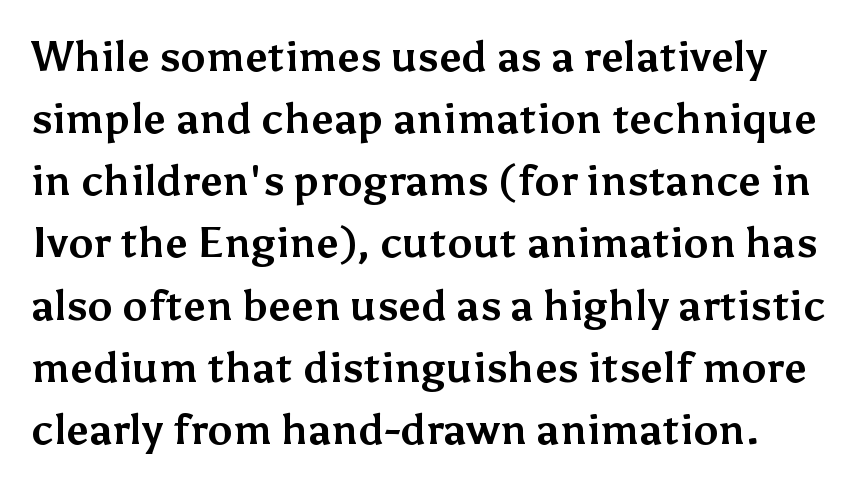
Q: Is the text bold? A: Yes.
Q: Is the text italic (slanted)? A: No, it is upright.
Q: Is the typeface a serif or a sans-serif typeface? A: Sans-serif.
Q: Is the text underlined? A: No.
Q: Is the spacing between letters normal or unusually wide? A: Normal.
Q: Is the spacing between lines tight, normal or loose? A: Normal.
Q: Width (condensed, normal, or wide)? A: Normal.
Q: Stroke contrast? A: Medium.
Q: x-height? A: Medium.
Q: Monospaced? A: No.
